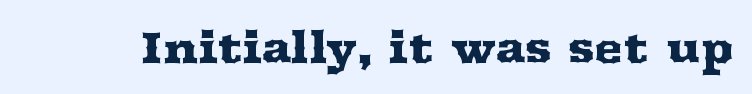
Q: Is the text italic (slanted)? A: No, it is upright.
Q: Is the typeface a serif or a sans-serif typeface? A: Serif.
Q: Is the text underlined? A: No.
Q: Is the spacing between letters normal or unusually wide? A: Normal.
Q: Width (condensed, normal, or wide)? A: Wide.
Q: Stroke contrast? A: Medium.
Q: x-height? A: Medium.
Q: Monospaced? A: No.
